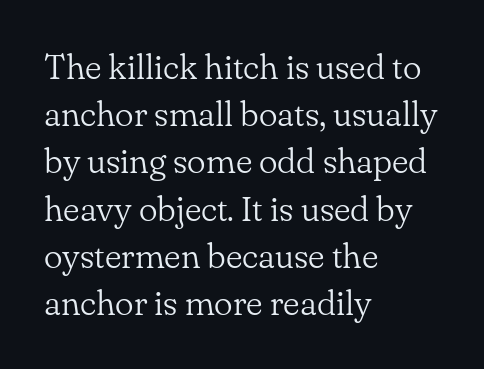
Q: Is the text bold? A: No.
Q: Is the text italic (slanted)? A: No, it is upright.
Q: Is the typeface a serif or a sans-serif typeface? A: Serif.
Q: Is the text underlined? A: No.
Q: How is the paragraph aligned? A: Left-aligned.
Q: Is the spacing between letters normal or unusually wide? A: Normal.
Q: Is the spacing between lines tight, normal or loose? A: Normal.
Q: Width (condensed, normal, or wide)? A: Normal.
Q: Stroke contrast? A: Low.
Q: x-height? A: Small.
Q: Monospaced? A: No.
